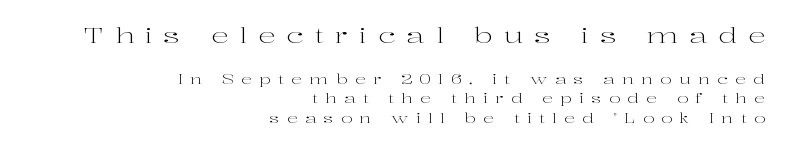
{"italic": "no", "bold": "no", "underline": "no", "align": "right", "line_spacing": "normal", "line_spacing_ratio": 1.41, "letter_spacing": "wide", "letter_spacing_em": 0.5, "larger_block": "first", "size_ratio": 1.57, "glyph_px": 22}
